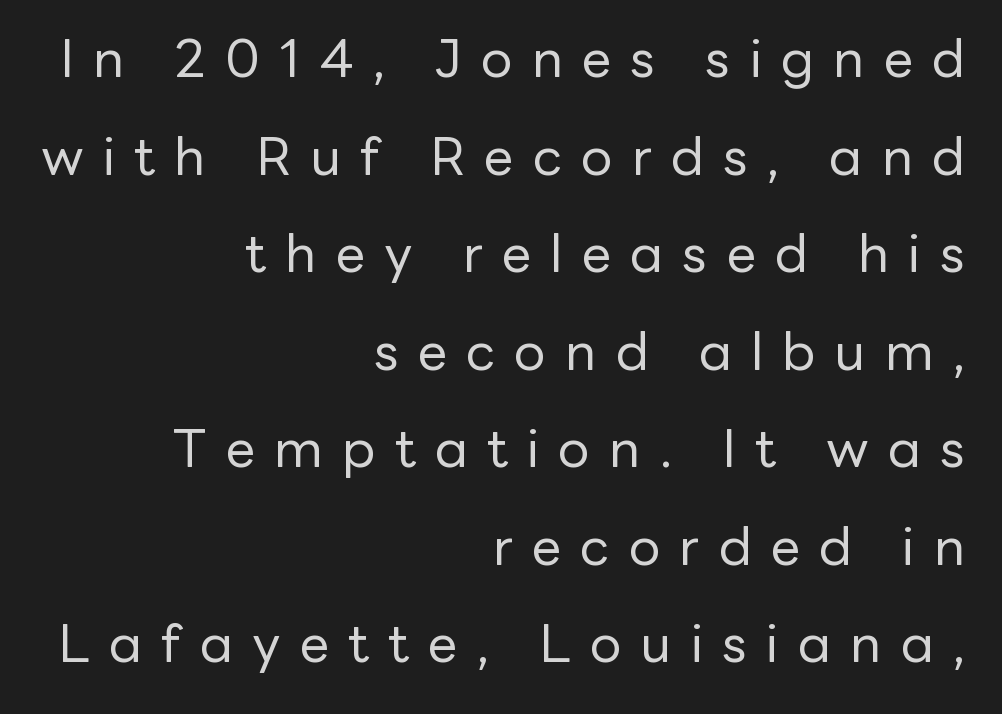
Q: Is the text bold? A: No.
Q: Is the text italic (slanted)? A: No, it is upright.
Q: Is the typeface a serif or a sans-serif typeface? A: Sans-serif.
Q: Is the text underlined? A: No.
Q: How is the paragraph aligned? A: Right-aligned.
Q: Is the spacing between letters normal or unusually wide? A: Unusually wide.
Q: Width (condensed, normal, or wide)? A: Normal.
Q: Stroke contrast? A: Low.
Q: x-height? A: Medium.
Q: Monospaced? A: No.
